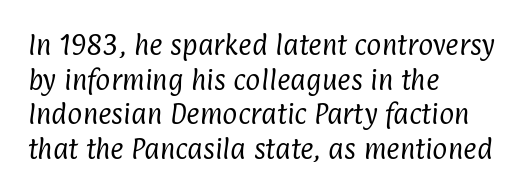
{"bold": "no", "underline": "no", "align": "left", "line_spacing": "normal", "line_spacing_ratio": 1.51, "letter_spacing": "normal", "letter_spacing_em": 0.0, "glyph_px": 23}
